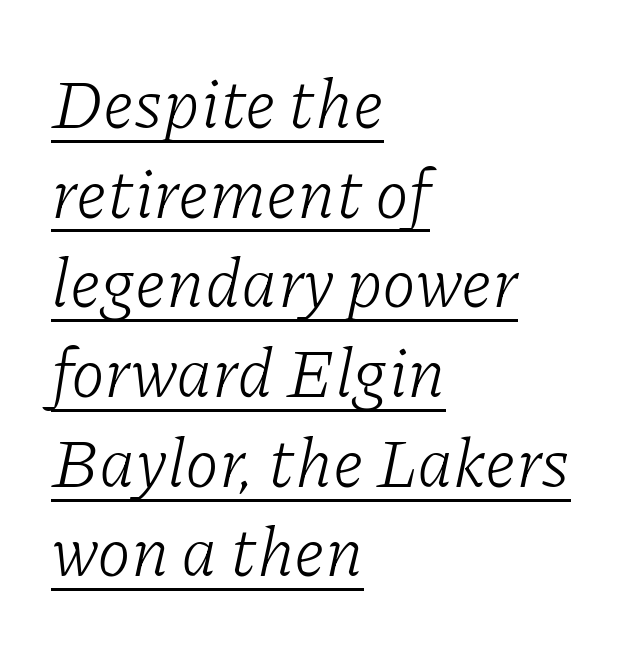
Q: Is the text bold? A: No.
Q: Is the text italic (slanted)? A: Yes, it leans right by about 11 degrees.
Q: Is the typeface a serif or a sans-serif typeface? A: Serif.
Q: Is the text underlined? A: Yes.
Q: How is the paragraph aligned? A: Left-aligned.
Q: Is the spacing between letters normal or unusually wide? A: Normal.
Q: Is the spacing between lines tight, normal or loose? A: Normal.
Q: Width (condensed, normal, or wide)? A: Normal.
Q: Stroke contrast? A: Low.
Q: x-height? A: Medium.
Q: Monospaced? A: No.
